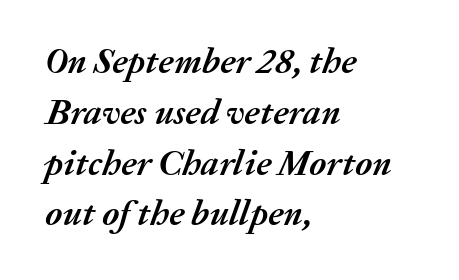
The image shows 36 px semibold type, italic (leaning right); set left-aligned, normal line spacing (1.41x), normal letter spacing, not underlined; medium stroke contrast and a medium x-height.
